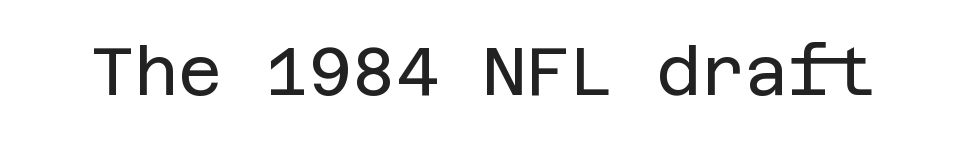
Q: Is the text bold? A: No.
Q: Is the text italic (slanted)? A: No, it is upright.
Q: Is the typeface a serif or a sans-serif typeface? A: Sans-serif.
Q: Is the text underlined? A: No.
Q: Is the spacing between letters normal or unusually wide? A: Normal.
Q: Width (condensed, normal, or wide)? A: Normal.
Q: Stroke contrast? A: Low.
Q: x-height? A: Large.
